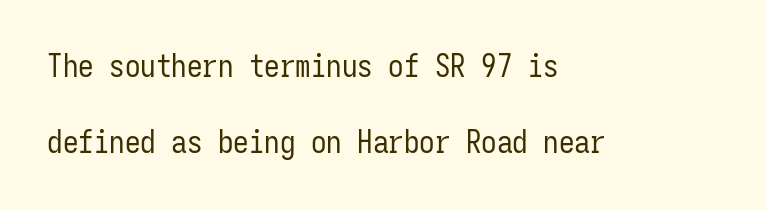
Q: Is the text bold? A: No.
Q: Is the text italic (slanted)? A: No, it is upright.
Q: Is the typeface a serif or a sans-serif typeface? A: Sans-serif.
Q: Is the text underlined? A: No.
Q: How is the paragraph aligned? A: Left-aligned.
Q: Is the spacing between letters normal or unusually wide? A: Normal.
Q: Is the spacing between lines tight, normal or loose? A: Loose.
Q: Width (condensed, normal, or wide)? A: Condensed.
Q: Stroke contrast? A: Low.
Q: x-height? A: Medium.
Q: Monospaced? A: Yes.
